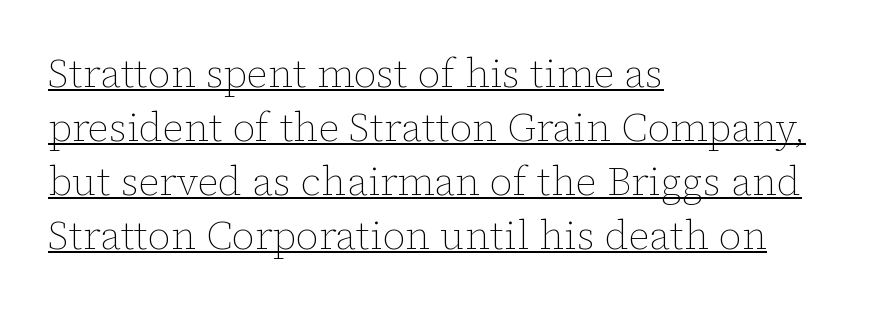
{"italic": "no", "bold": "no", "weight": "thin", "width": "normal", "stroke_contrast": "low", "x_height": "medium", "monospaced": "no", "underline": "yes", "align": "left", "line_spacing": "normal", "line_spacing_ratio": 1.35, "letter_spacing": "normal", "letter_spacing_em": 0.0, "glyph_px": 40}
